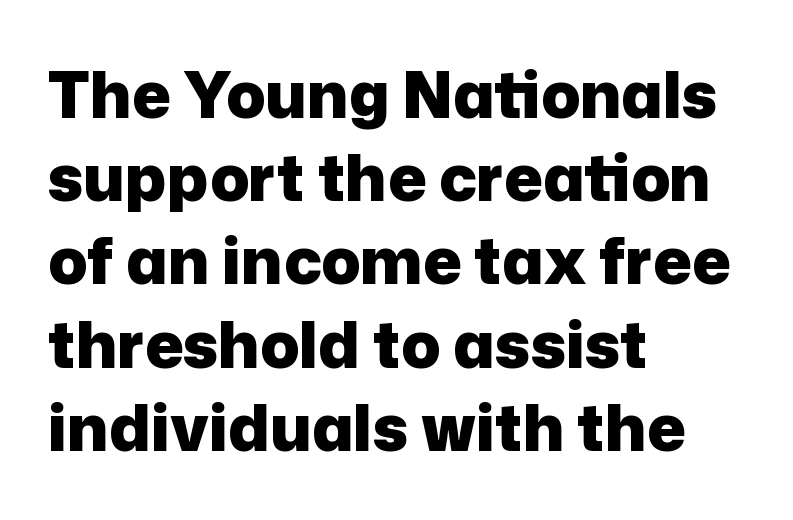
The image shows 64 px heavy sans-serif type, upright; set left-aligned, normal line spacing (1.3x), normal letter spacing, not underlined; low stroke contrast and a medium x-height.
